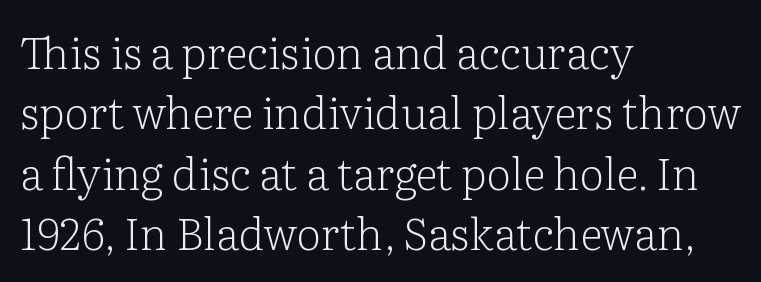
{"serif": "yes", "italic": "no", "bold": "no", "weight": "light", "width": "normal", "stroke_contrast": "low", "x_height": "medium", "monospaced": "no", "underline": "no", "align": "left", "line_spacing": "normal", "line_spacing_ratio": 1.37, "letter_spacing": "normal", "letter_spacing_em": 0.0, "glyph_px": 44}
